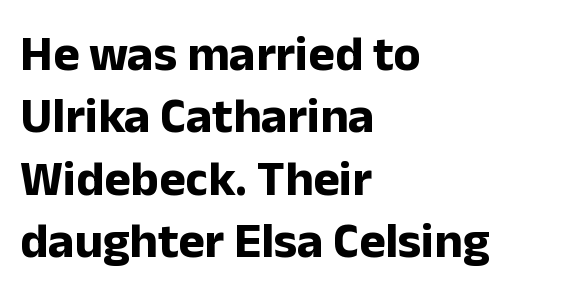
Is there much room between lines? A standard amount, neither cramped nor airy. Each line starts at the same left margin while the right side varies. Students, this is bold: see how much ink each stroke carries. Words float on clear page, feet unadorned. The face used here is proportionally spaced, like ordinary book or web type.
